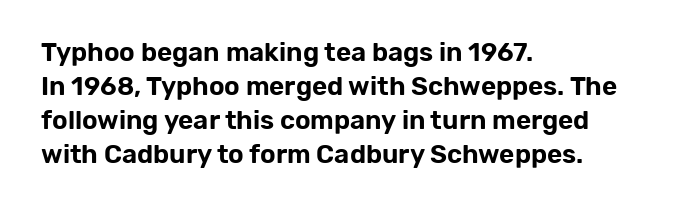
{"italic": "no", "underline": "no", "align": "left", "line_spacing": "normal", "line_spacing_ratio": 1.31, "letter_spacing": "normal", "letter_spacing_em": 0.0, "glyph_px": 26}
